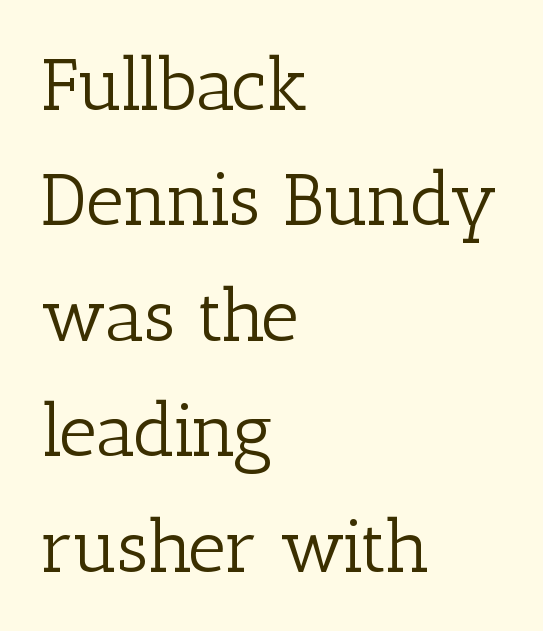
The image shows 74 px light serif type, upright; set left-aligned, normal line spacing (1.56x), normal letter spacing, not underlined; low stroke contrast and a medium x-height.
